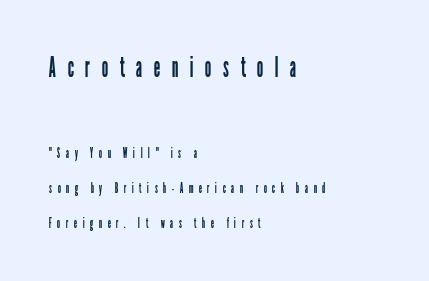
Q: Is the text bold? A: No.
Q: Is the text italic (slanted)? A: No, it is upright.
Q: Is the typeface a serif or a sans-serif typeface? A: Sans-serif.
Q: Is the text underlined? A: No.
Q: How is the paragraph aligned? A: Left-aligned.
Q: Is the spacing between letters normal or unusually wide? A: Unusually wide.
Q: Is the spacing between lines tight, normal or loose? A: Loose.
Q: Which block of text is set in a larger size, the first (top) or the second (bottom)? A: The first (top) one.
Q: Width (condensed, normal, or wide)? A: Condensed.
Q: Stroke contrast? A: Low.
Q: x-height? A: Medium.
Q: Monospaced? A: No.
